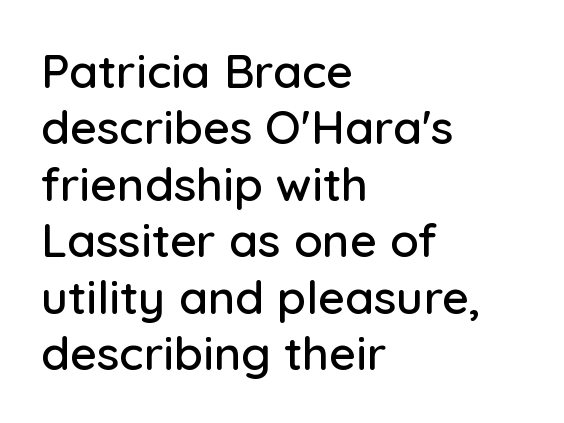
The image shows 47 px sans-serif type, upright; set left-aligned, line spacing 1.2x, normal letter spacing, not underlined; low stroke contrast and a medium x-height.
